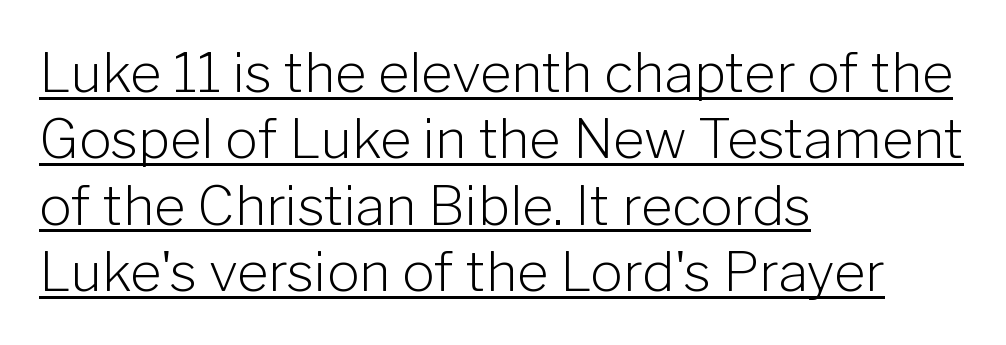
{"serif": "no", "italic": "no", "bold": "no", "weight": "light", "width": "normal", "stroke_contrast": "low", "x_height": "medium", "monospaced": "no", "underline": "yes", "align": "left", "line_spacing_ratio": 1.23, "letter_spacing": "normal", "letter_spacing_em": 0.0, "glyph_px": 54}
